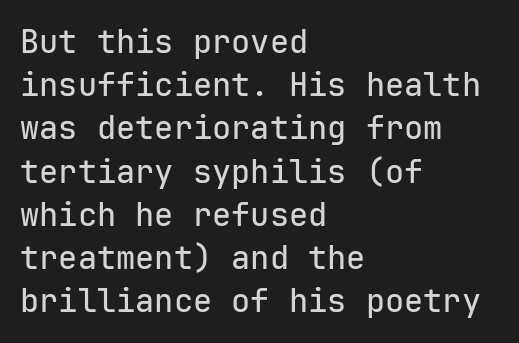
{"serif": "no", "italic": "no", "width": "normal", "stroke_contrast": "low", "x_height": "medium", "monospaced": "yes", "underline": "no", "align": "left", "line_spacing": "normal", "line_spacing_ratio": 1.35, "letter_spacing": "normal", "letter_spacing_em": 0.0, "glyph_px": 32}
